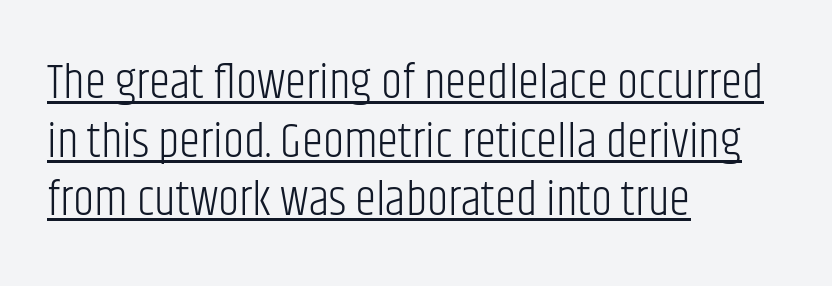
Q: Is the text bold? A: No.
Q: Is the text italic (slanted)? A: No, it is upright.
Q: Is the typeface a serif or a sans-serif typeface? A: Sans-serif.
Q: Is the text underlined? A: Yes.
Q: How is the paragraph aligned? A: Left-aligned.
Q: Is the spacing between letters normal or unusually wide? A: Normal.
Q: Width (condensed, normal, or wide)? A: Condensed.
Q: Stroke contrast? A: Low.
Q: x-height? A: Large.
Q: Monospaced? A: No.
